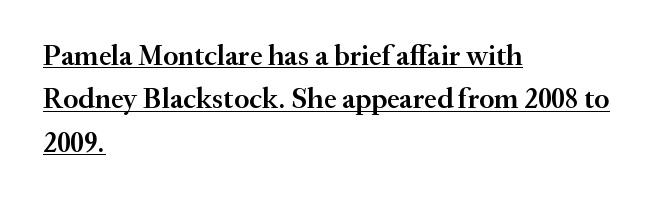
Q: Is the text bold? A: Semi-bold.
Q: Is the text italic (slanted)? A: No, it is upright.
Q: Is the typeface a serif or a sans-serif typeface? A: Serif.
Q: Is the text underlined? A: Yes.
Q: How is the paragraph aligned? A: Left-aligned.
Q: Is the spacing between letters normal or unusually wide? A: Normal.
Q: Is the spacing between lines tight, normal or loose? A: Normal.
Q: Width (condensed, normal, or wide)? A: Normal.
Q: Stroke contrast? A: Medium.
Q: x-height? A: Small.
Q: Monospaced? A: No.
